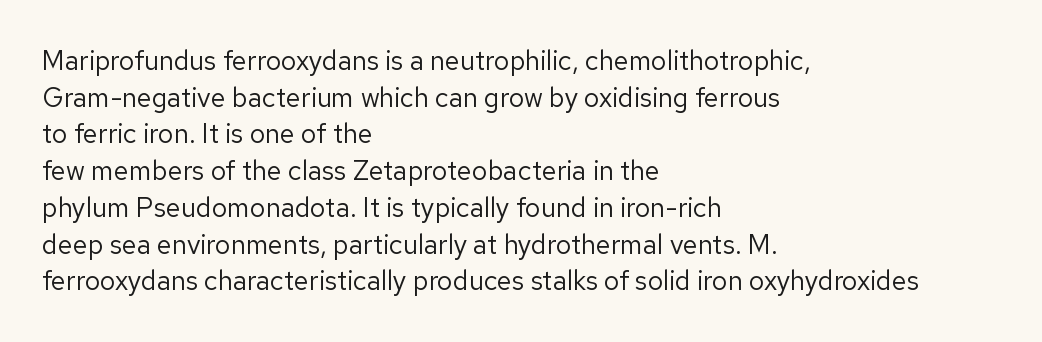
The image shows 27 px text type, upright; set left-aligned, normal line spacing (1.36x), normal letter spacing, not underlined.
